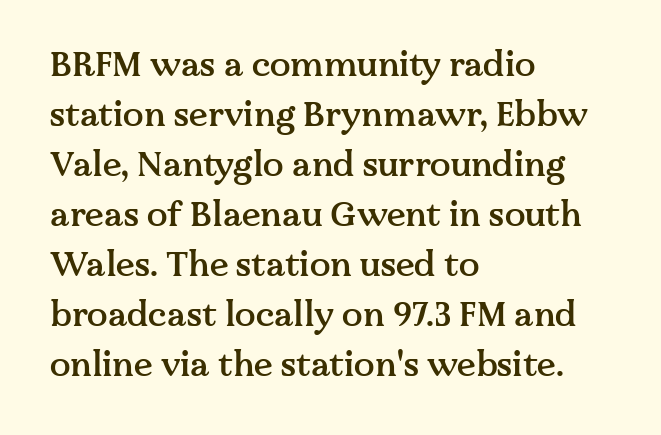
Q: Is the text bold? A: Semi-bold.
Q: Is the text italic (slanted)? A: No, it is upright.
Q: Is the typeface a serif or a sans-serif typeface? A: Serif.
Q: Is the text underlined? A: No.
Q: How is the paragraph aligned? A: Left-aligned.
Q: Is the spacing between letters normal or unusually wide? A: Normal.
Q: Is the spacing between lines tight, normal or loose? A: Normal.
Q: Width (condensed, normal, or wide)? A: Normal.
Q: Stroke contrast? A: Medium.
Q: x-height? A: Medium.
Q: Monospaced? A: No.
